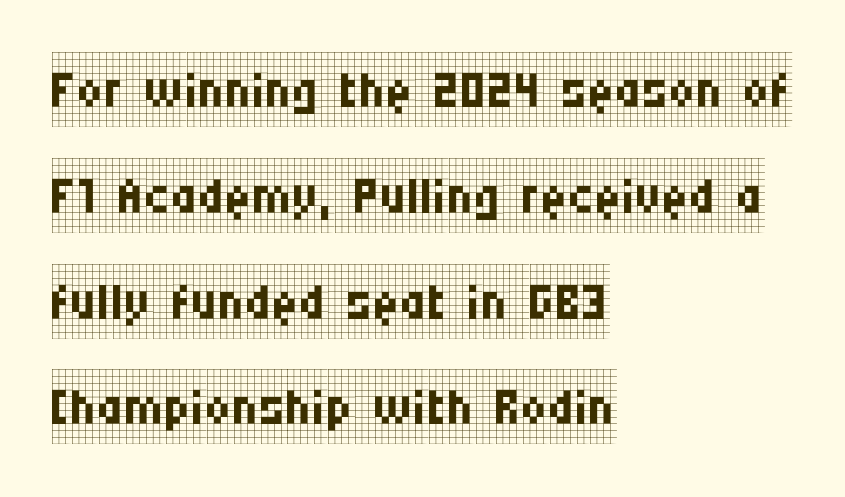
Q: Is the text bold? A: No.
Q: Is the text italic (slanted)? A: No, it is upright.
Q: Is the typeface a serif or a sans-serif typeface? A: Serif.
Q: Is the text underlined? A: No.
Q: How is the paragraph aligned? A: Left-aligned.
Q: Is the spacing between letters normal or unusually wide? A: Normal.
Q: Is the spacing between lines tight, normal or loose? A: Normal.
Q: Width (condensed, normal, or wide)? A: Condensed.
Q: Stroke contrast? A: Low.
Q: x-height? A: Large.
Q: Monospaced? A: No.
